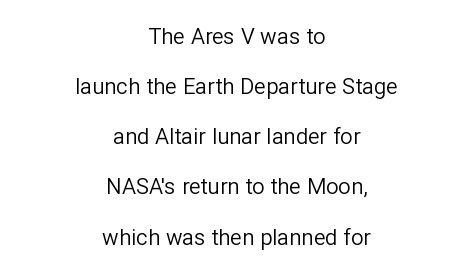
{"italic": "no", "bold": "no", "underline": "no", "align": "center", "line_spacing": "loose", "line_spacing_ratio": 2.28, "letter_spacing": "normal", "letter_spacing_em": 0.0, "glyph_px": 22}
